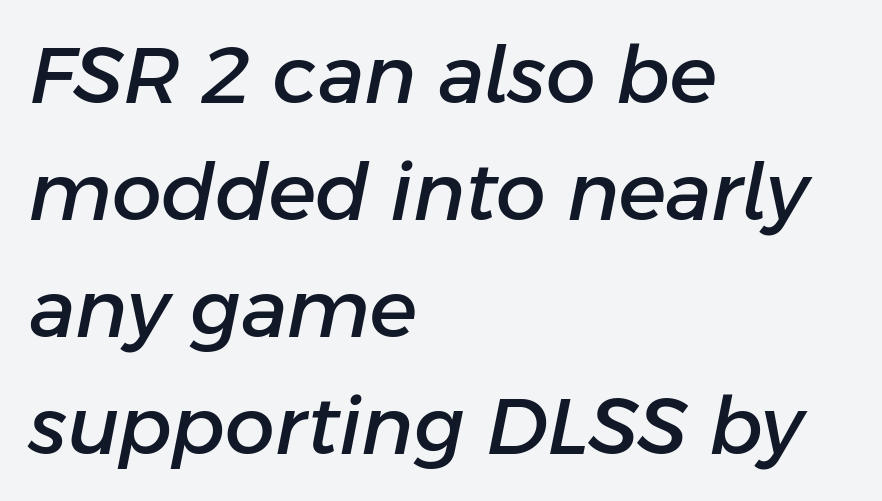
Q: Is the text italic (slanted)? A: Yes, it leans right by about 11 degrees.
Q: Is the text underlined? A: No.
Q: How is the paragraph aligned? A: Left-aligned.
Q: Is the spacing between letters normal or unusually wide? A: Normal.
Q: Is the spacing between lines tight, normal or loose? A: Normal.
Q: Width (condensed, normal, or wide)? A: Normal.
Q: Stroke contrast? A: Low.
Q: x-height? A: Medium.
Q: Monospaced? A: No.
